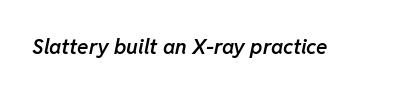
The image shows 21 px text type, italic (leaning right); set normal letter spacing, not underlined.
